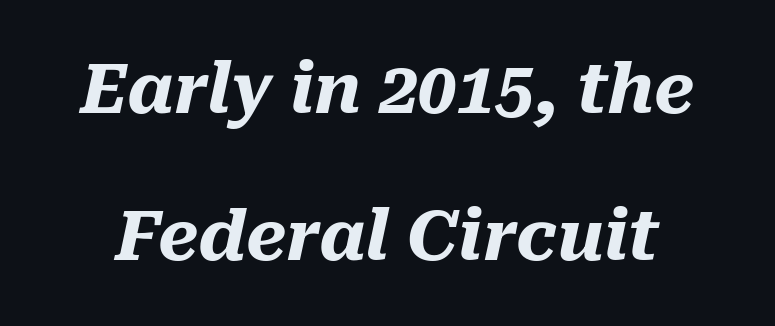
{"italic": "yes", "lean": "right", "slant_degrees": 10, "bold": "yes", "weight": "heavy", "width": "normal", "stroke_contrast": "medium", "x_height": "medium", "monospaced": "no", "underline": "no", "line_spacing": "loose", "line_spacing_ratio": 2.13, "letter_spacing": "normal", "letter_spacing_em": 0.0, "glyph_px": 69}
